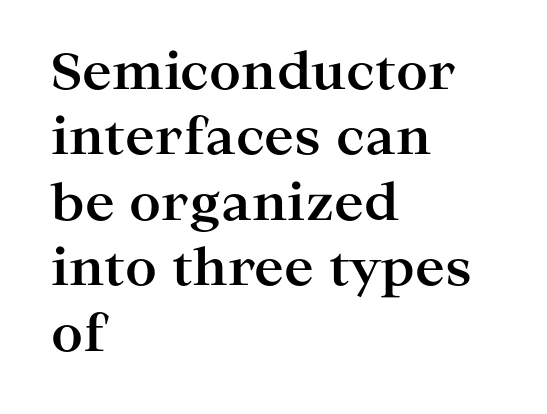
The image shows 50 px bold, wide serif type, upright; set left-aligned, normal line spacing (1.31x), normal letter spacing, not underlined; high stroke contrast and a medium x-height.
